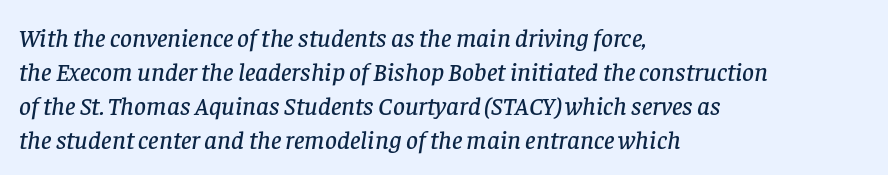
{"italic": "yes", "lean": "right", "slant_degrees": 8, "underline": "no", "align": "left", "line_spacing": "normal", "line_spacing_ratio": 1.31, "letter_spacing": "normal", "letter_spacing_em": 0.0, "glyph_px": 26}
